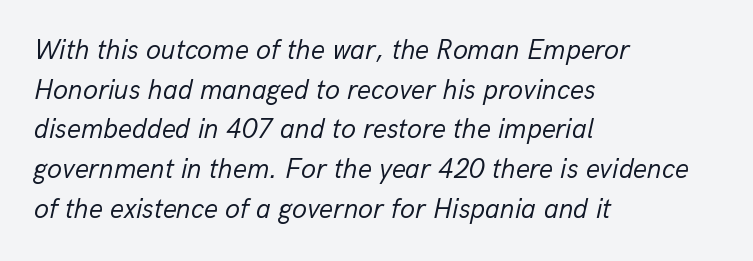
The image shows 27 px text type, italic (leaning right); set left-aligned, normal line spacing (1.47x), normal letter spacing, not underlined.
